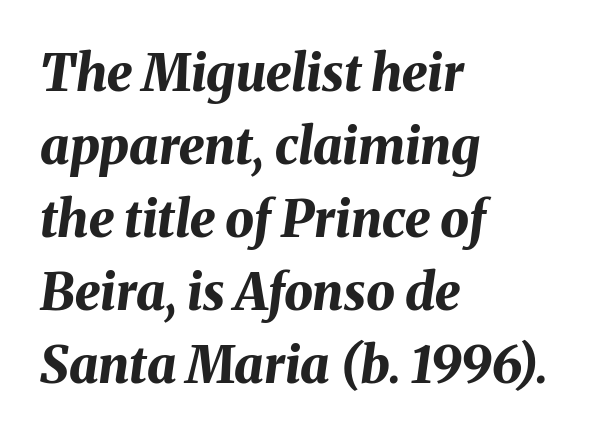
{"italic": "yes", "lean": "right", "slant_degrees": 8, "bold": "yes", "weight": "bold", "width": "normal", "stroke_contrast": "medium", "x_height": "medium", "monospaced": "no", "underline": "no", "align": "left", "line_spacing": "normal", "line_spacing_ratio": 1.43, "letter_spacing": "normal", "letter_spacing_em": 0.0, "glyph_px": 51}
